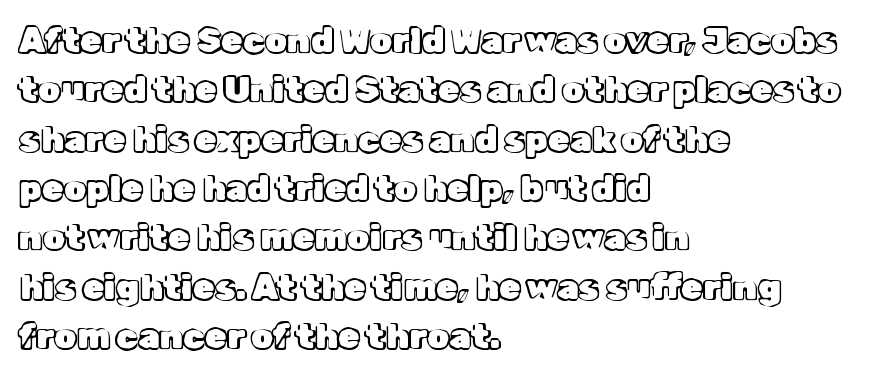
The image shows 35 px text type, upright; set left-aligned, normal line spacing (1.41x), normal letter spacing, not underlined; a medium x-height.
